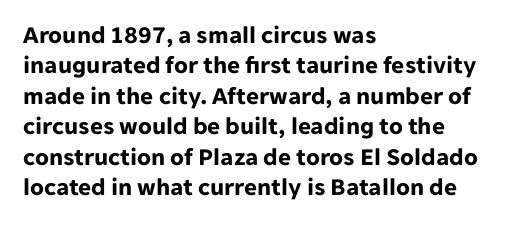
{"italic": "no", "bold": "yes", "underline": "no", "align": "left", "line_spacing_ratio": 1.22, "letter_spacing": "normal", "letter_spacing_em": 0.0, "glyph_px": 25}
